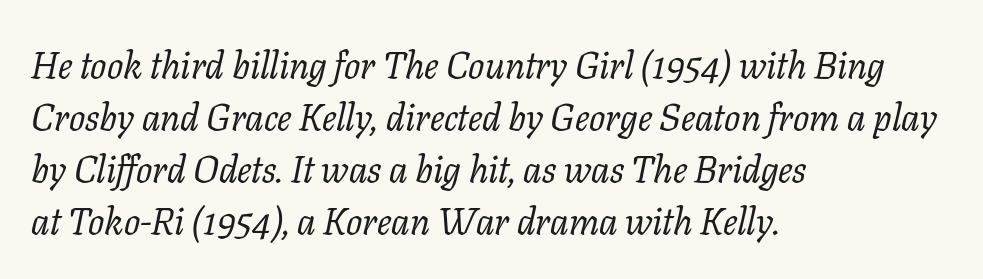
The lines in this sample share a left origin and differ only in where they stop. A light-to-regular cut is what we see here. Check where the strokes stop: tiny serifs finish them off. Reading down the column, the eye jumps a familiar distance to each next line. This sample has the flowing, uneven cadence of proportional lettering. The rendering applies a slant to the glyphs.
